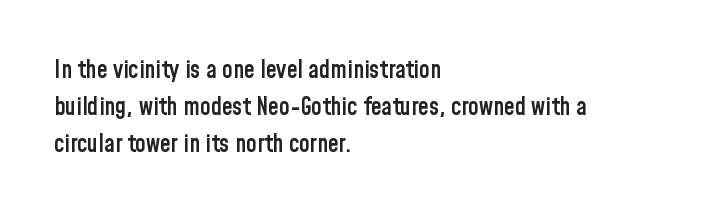
{"italic": "no", "bold": "semi", "underline": "no", "align": "left", "line_spacing": "normal", "line_spacing_ratio": 1.55, "letter_spacing": "normal", "letter_spacing_em": 0.0, "glyph_px": 24}
